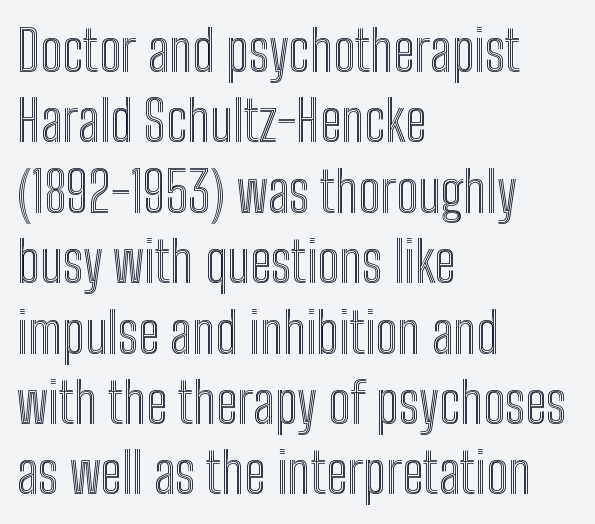
The image shows 55 px condensed type, upright; set left-aligned, normal line spacing (1.28x), normal letter spacing, not underlined; a medium x-height.
